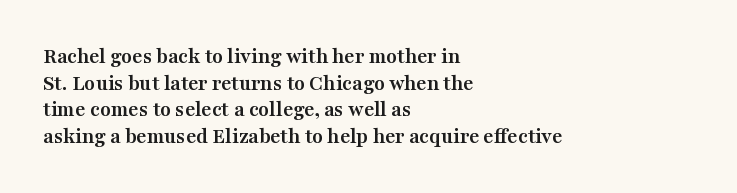
Q: Is the text bold? A: Yes.
Q: Is the text italic (slanted)? A: No, it is upright.
Q: Is the text underlined? A: No.
Q: How is the paragraph aligned? A: Left-aligned.
Q: Is the spacing between letters normal or unusually wide? A: Normal.
